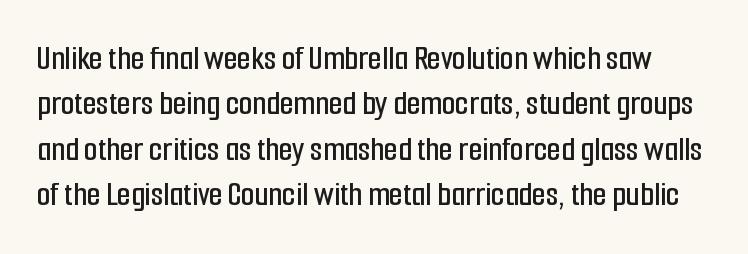
Q: Is the text italic (slanted)? A: No, it is upright.
Q: Is the typeface a serif or a sans-serif typeface? A: Sans-serif.
Q: Is the text underlined? A: No.
Q: Is the spacing between letters normal or unusually wide? A: Normal.
Q: Is the spacing between lines tight, normal or loose? A: Normal.
Q: Width (condensed, normal, or wide)? A: Condensed.
Q: Stroke contrast? A: Low.
Q: x-height? A: Medium.
Q: Monospaced? A: No.
